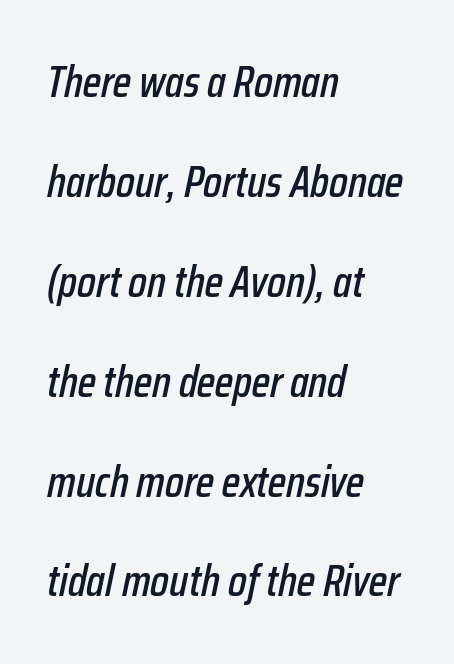
{"italic": "yes", "lean": "right", "slant_degrees": 12, "width": "condensed", "stroke_contrast": "low", "x_height": "medium", "monospaced": "no", "underline": "no", "align": "left", "line_spacing": "loose", "line_spacing_ratio": 2.27, "letter_spacing": "normal", "letter_spacing_em": 0.0, "glyph_px": 44}
